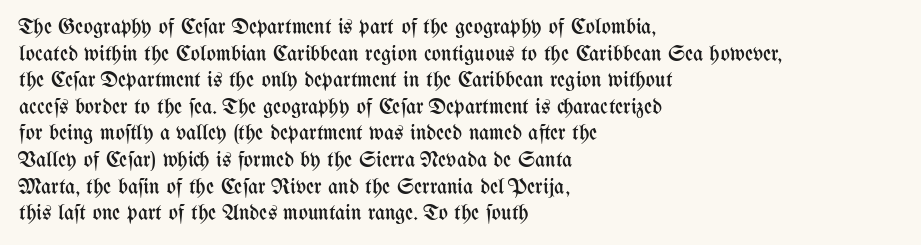
{"italic": "no", "bold": "no", "underline": "no", "align": "left", "line_spacing_ratio": 1.21, "letter_spacing": "normal", "letter_spacing_em": 0.0, "glyph_px": 22}
